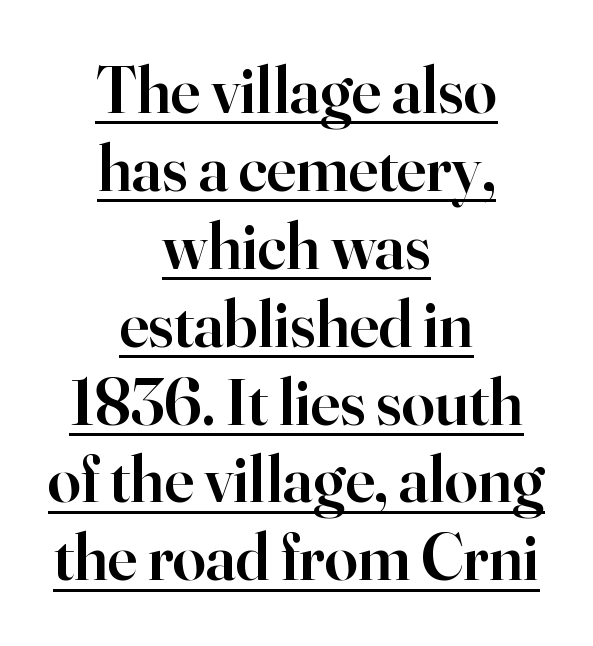
Q: Is the text bold? A: Semi-bold.
Q: Is the text italic (slanted)? A: No, it is upright.
Q: Is the typeface a serif or a sans-serif typeface? A: Serif.
Q: Is the text underlined? A: Yes.
Q: How is the paragraph aligned? A: Centered.
Q: Is the spacing between letters normal or unusually wide? A: Normal.
Q: Width (condensed, normal, or wide)? A: Normal.
Q: Stroke contrast? A: High.
Q: x-height? A: Small.
Q: Monospaced? A: No.
